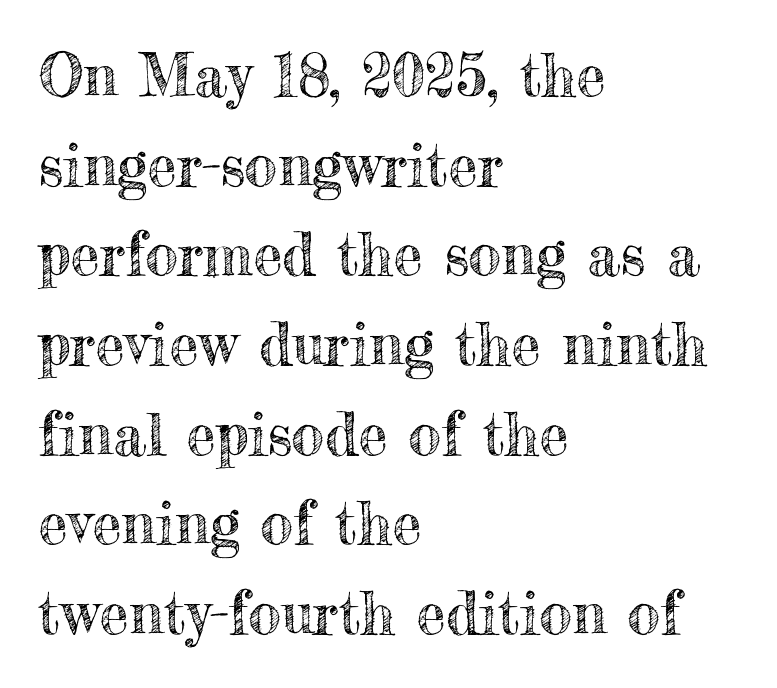
Casual observation: everything's shoved over to the left. This is the regular roman posture of the typeface. Underline: absent. Line spacing here is normal.
